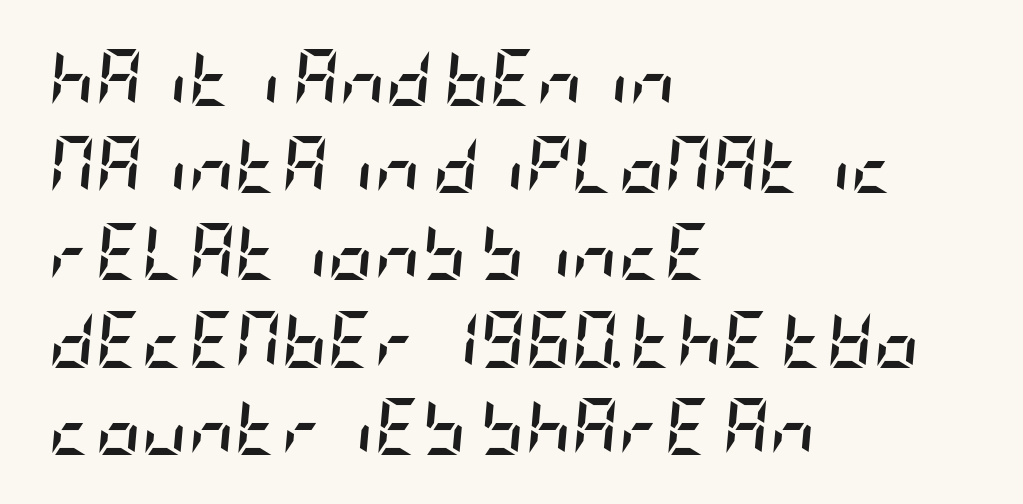
The image shows 57 px semibold, condensed type, italic (leaning right); set left-aligned, normal line spacing (1.53x), normal letter spacing, not underlined; low stroke contrast and a large x-height.
